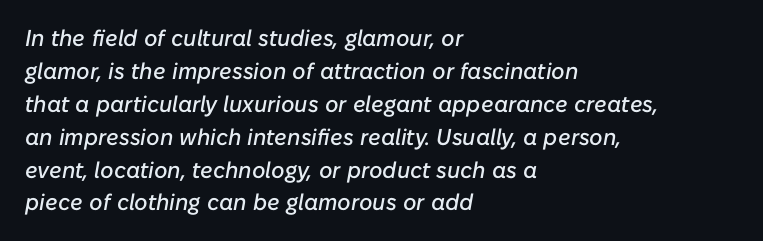
The compositor pushed each line to the left boundary. Style check: oblique. The line-height multiplier appears to be the usual default. A bare baseline throughout the passage. Tracking here is standard; glyphs follow each other at the usual distance.
